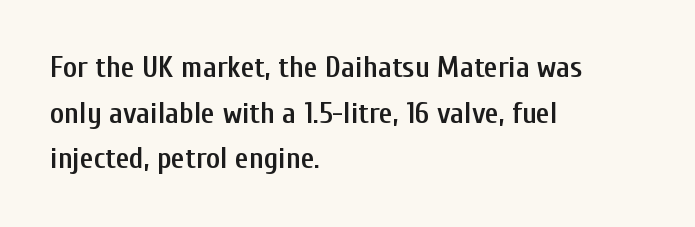
Q: Is the text bold? A: Semi-bold.
Q: Is the text italic (slanted)? A: No, it is upright.
Q: Is the typeface a serif or a sans-serif typeface? A: Sans-serif.
Q: Is the text underlined? A: No.
Q: How is the paragraph aligned? A: Left-aligned.
Q: Is the spacing between letters normal or unusually wide? A: Normal.
Q: Is the spacing between lines tight, normal or loose? A: Normal.
Q: Width (condensed, normal, or wide)? A: Condensed.
Q: Stroke contrast? A: Low.
Q: x-height? A: Medium.
Q: Monospaced? A: No.
